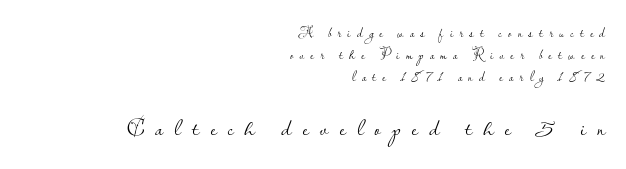
Q: Is the text bold? A: No.
Q: Is the text italic (slanted)? A: Yes.
Q: Is the text underlined? A: No.
Q: How is the paragraph aligned? A: Right-aligned.
Q: Is the spacing between letters normal or unusually wide? A: Unusually wide.
Q: Is the spacing between lines tight, normal or loose? A: Normal.
Q: Which block of text is set in a larger size, the first (top) or the second (bottom)? A: The second (bottom) one.
